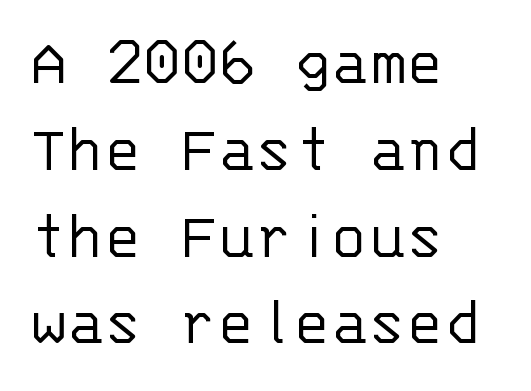
{"serif": "no", "italic": "no", "bold": "no", "weight": "light", "width": "normal", "stroke_contrast": "low", "x_height": "large", "monospaced": "yes", "underline": "no", "align": "left", "line_spacing_ratio": 1.24, "letter_spacing": "normal", "letter_spacing_em": 0.0, "glyph_px": 70}
